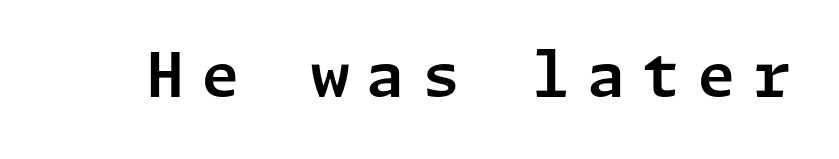
{"serif": "no", "italic": "no", "width": "normal", "stroke_contrast": "low", "x_height": "medium", "underline": "no", "letter_spacing": "wide", "letter_spacing_em": 0.27, "glyph_px": 62}
